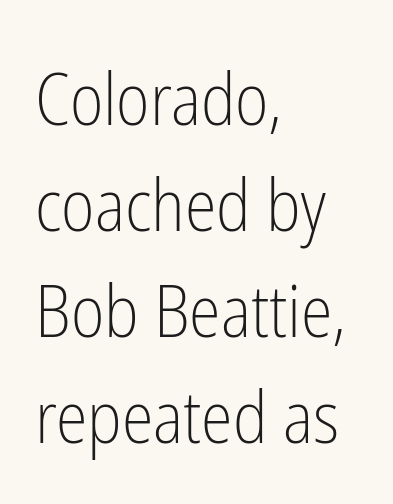
Spacing verdict: proportional, widths tailored to each character. Serif or sans? Sans — the stroke terminals are bare. The typography opts for an upright posture over an oblique one. The letterforms sit shoulder to shoulder at normal distance.
